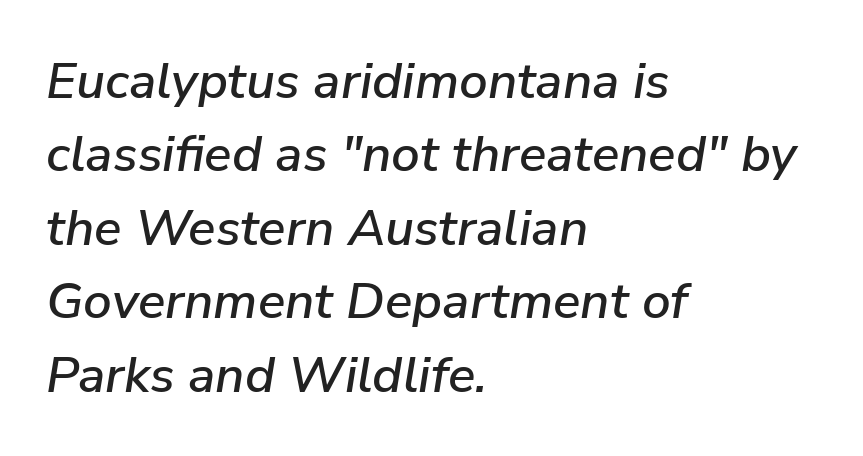
Q: Is the text italic (slanted)? A: Yes, it leans right by about 9 degrees.
Q: Is the text underlined? A: No.
Q: How is the paragraph aligned? A: Left-aligned.
Q: Is the spacing between letters normal or unusually wide? A: Normal.
Q: Is the spacing between lines tight, normal or loose? A: Normal.
Q: Width (condensed, normal, or wide)? A: Normal.
Q: Stroke contrast? A: Low.
Q: x-height? A: Medium.
Q: Monospaced? A: No.
